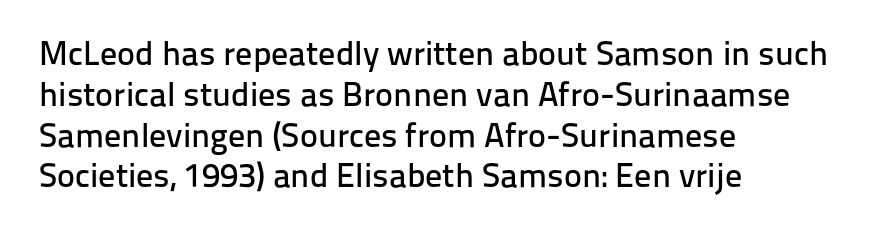
{"serif": "no", "italic": "no", "width": "normal", "stroke_contrast": "low", "x_height": "medium", "monospaced": "no", "underline": "no", "align": "left", "line_spacing_ratio": 1.2, "letter_spacing": "normal", "letter_spacing_em": 0.0, "glyph_px": 34}
